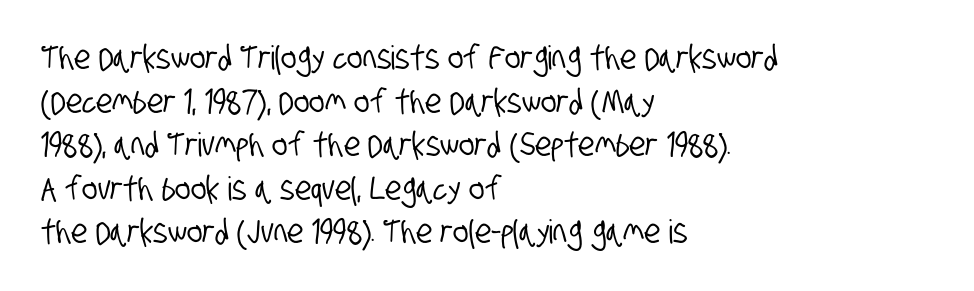
The image shows 33 px condensed sans-serif type; set left-aligned, normal line spacing (1.32x), normal letter spacing, not underlined; low stroke contrast and a large x-height.
